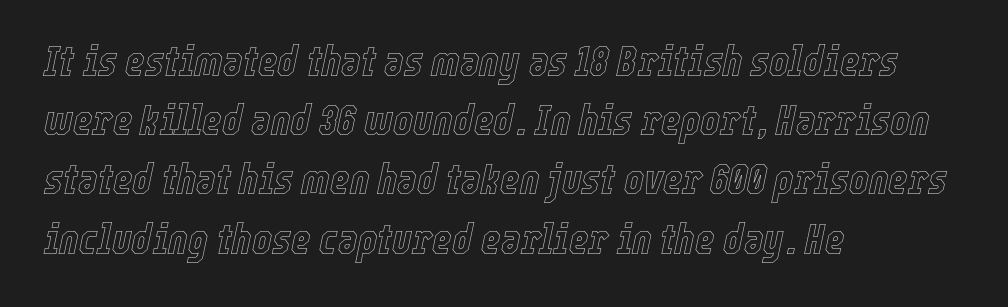
The letters advance in unequal steps, a hallmark of proportional type. The ragged edge is on the right, which tells us the setting is flush left. Spacing between characters is what you'd get straight out of the box. Beneath every word, the page is bare. The leading is moderate, giving the passage an even texture.
